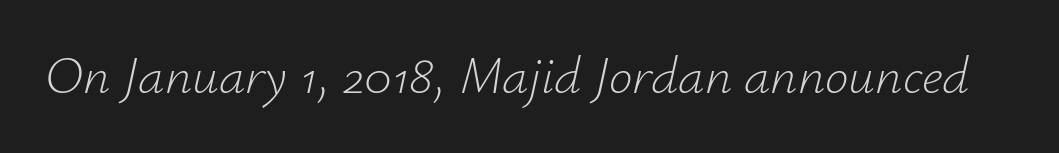
{"italic": "yes", "lean": "right", "slant_degrees": 12, "bold": "no", "weight": "light", "width": "normal", "stroke_contrast": "low", "x_height": "small", "monospaced": "no", "underline": "no", "letter_spacing": "normal", "letter_spacing_em": 0.0, "glyph_px": 53}
